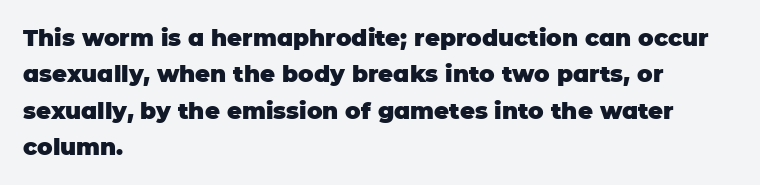
The text block is weighted toward the left margin, trailing off unevenly rightward. These lines carry a lot of weight — the face is fully bold. The letters stand upright; this is a roman face. Each row of text sits above clean, open space. This rendering leaves character spacing at its baseline value.
